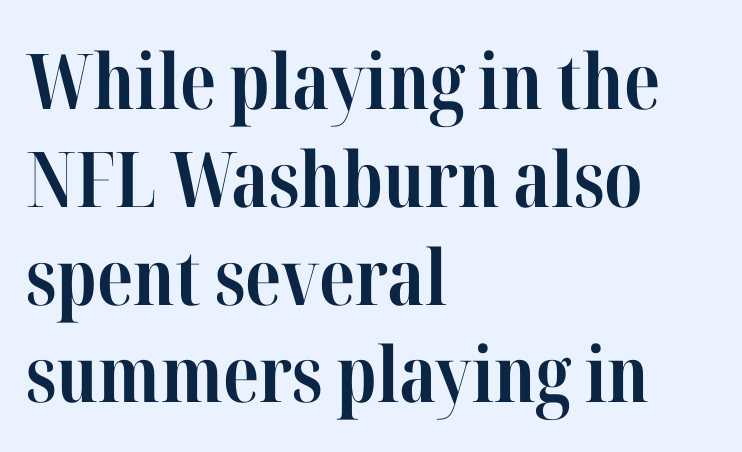
The image shows 77 px bold, condensed serif type, upright; set left-aligned, normal line spacing (1.27x), normal letter spacing, not underlined; high stroke contrast and a medium x-height.
